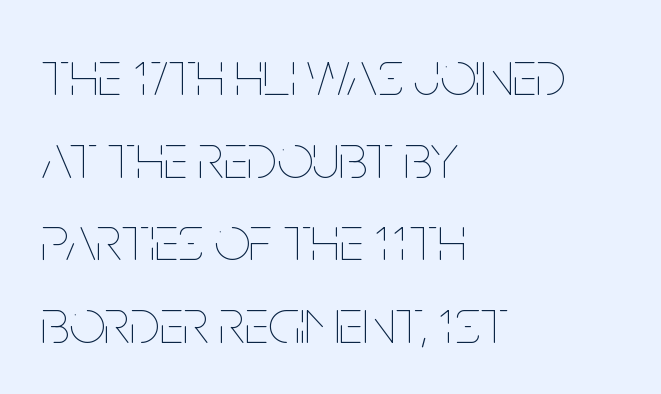
{"italic": "no", "bold": "no", "weight": "thin", "width": "condensed", "stroke_contrast": "low", "x_height": "large", "monospaced": "no", "underline": "no", "align": "left", "line_spacing": "normal", "line_spacing_ratio": 1.31, "letter_spacing": "normal", "letter_spacing_em": 0.0, "glyph_px": 63}
